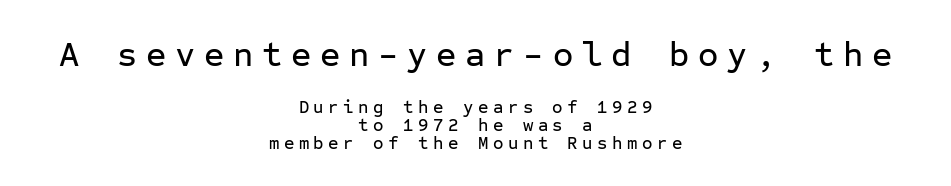
This sample has the even, mechanical cadence of fixed-width lettering. A typesetter would call this leading minimal, almost set solid. The lines are quadded center. The font's upright variant was chosen for this text.
